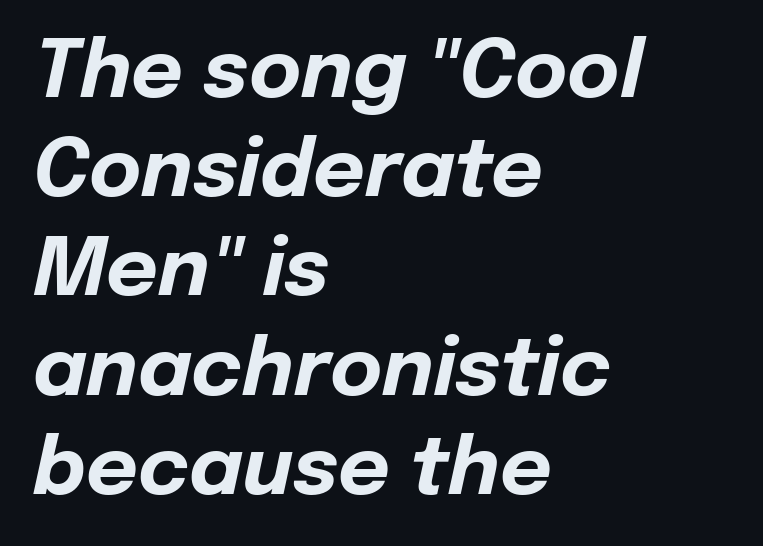
A dark, heavy texture on the line: the type is bold. The rendering applies a slant to the glyphs. Only glyphs here, with clear space below each row. The rag falls on the right side of this text block. The face used here is proportionally spaced, like ordinary book or web type.
